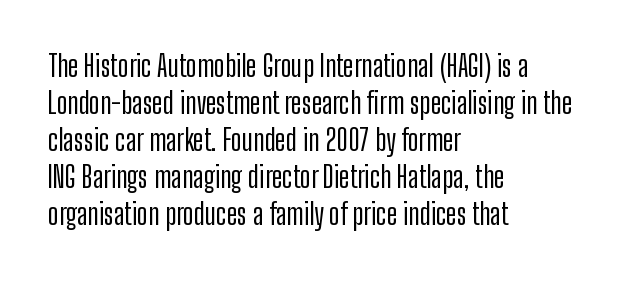
Q: Is the text italic (slanted)? A: No, it is upright.
Q: Is the typeface a serif or a sans-serif typeface? A: Sans-serif.
Q: Is the text underlined? A: No.
Q: How is the paragraph aligned? A: Left-aligned.
Q: Is the spacing between letters normal or unusually wide? A: Normal.
Q: Is the spacing between lines tight, normal or loose? A: Normal.
Q: Width (condensed, normal, or wide)? A: Condensed.
Q: Stroke contrast? A: Low.
Q: x-height? A: Medium.
Q: Monospaced? A: No.
